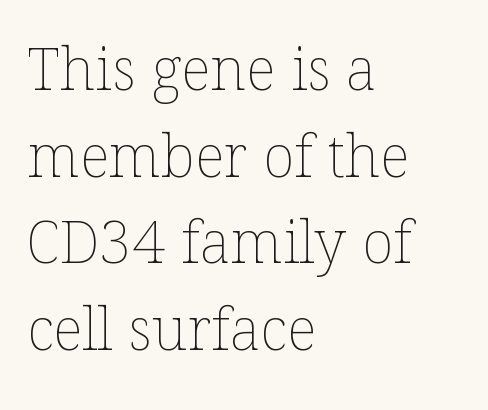
Has an underline been added? It has not. Do the letters lean? They stand straight. Leading: standard. This sample has the flowing, uneven cadence of proportional lettering. All the whitespace from short lines collects on the right. Weight: regular or lighter.
